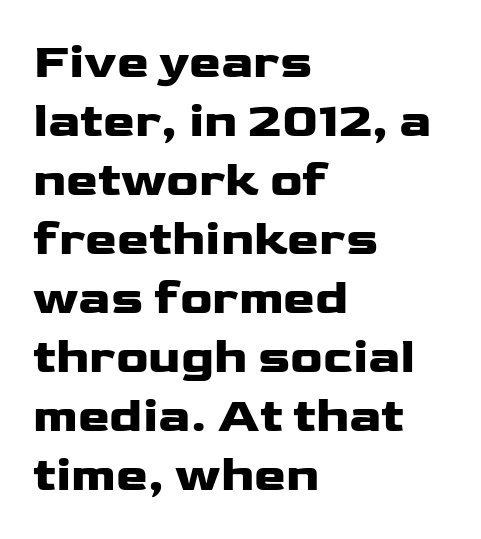
Q: Is the text bold? A: Yes.
Q: Is the text italic (slanted)? A: No, it is upright.
Q: Is the typeface a serif or a sans-serif typeface? A: Sans-serif.
Q: Is the text underlined? A: No.
Q: How is the paragraph aligned? A: Left-aligned.
Q: Is the spacing between letters normal or unusually wide? A: Normal.
Q: Width (condensed, normal, or wide)? A: Wide.
Q: Stroke contrast? A: Low.
Q: x-height? A: Medium.
Q: Monospaced? A: No.
